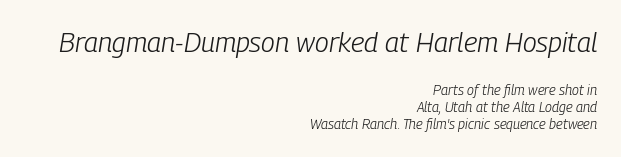
{"italic": "yes", "lean": "right", "slant_degrees": 9, "bold": "no", "weight": "light", "width": "condensed", "stroke_contrast": "low", "x_height": "medium", "monospaced": "no", "underline": "no", "align": "right", "line_spacing_ratio": 1.22, "letter_spacing": "normal", "letter_spacing_em": 0.0, "larger_block": "first", "size_ratio": 2.0, "glyph_px": 28}
